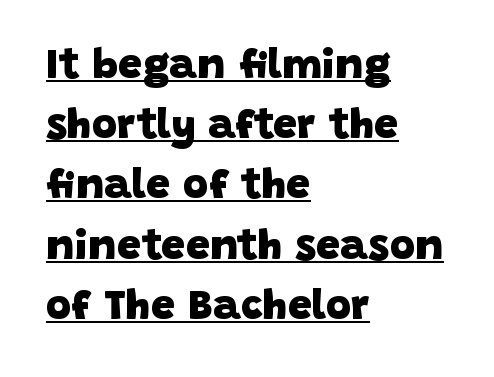
Q: Is the text bold? A: Yes.
Q: Is the typeface a serif or a sans-serif typeface? A: Sans-serif.
Q: Is the text underlined? A: Yes.
Q: How is the paragraph aligned? A: Left-aligned.
Q: Is the spacing between letters normal or unusually wide? A: Normal.
Q: Is the spacing between lines tight, normal or loose? A: Normal.
Q: Width (condensed, normal, or wide)? A: Normal.
Q: Stroke contrast? A: Low.
Q: x-height? A: Large.
Q: Monospaced? A: No.
